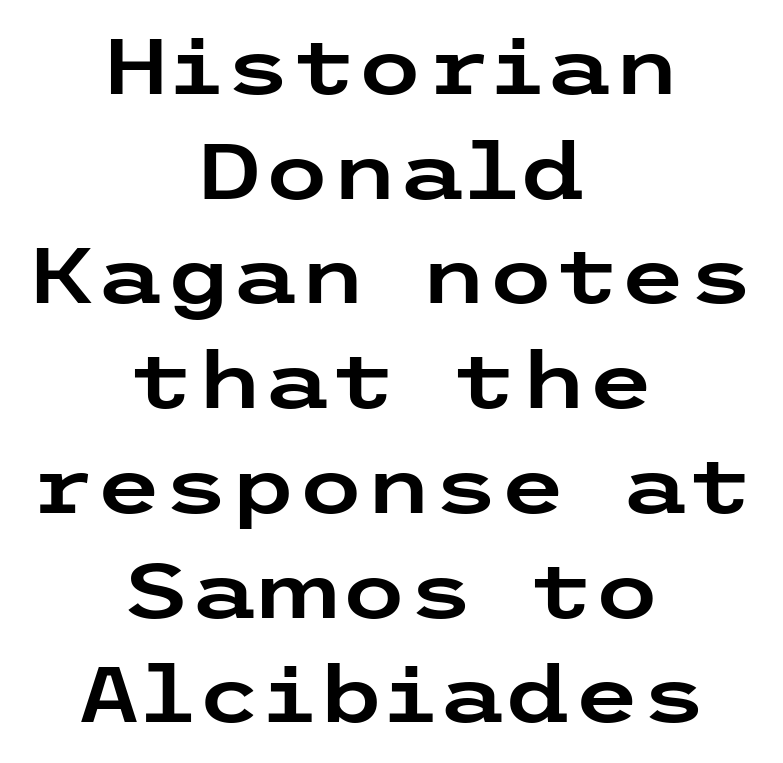
Q: Is the text italic (slanted)? A: No, it is upright.
Q: Is the typeface a serif or a sans-serif typeface? A: Sans-serif.
Q: Is the text underlined? A: No.
Q: How is the paragraph aligned? A: Centered.
Q: Is the spacing between letters normal or unusually wide? A: Normal.
Q: Is the spacing between lines tight, normal or loose? A: Normal.
Q: Width (condensed, normal, or wide)? A: Wide.
Q: Stroke contrast? A: Low.
Q: x-height? A: Medium.
